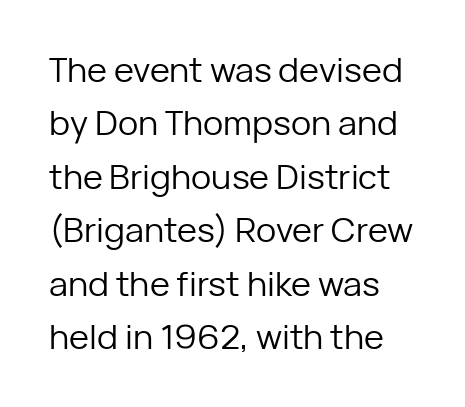
{"serif": "no", "italic": "no", "bold": "no", "weight": "regular", "width": "normal", "stroke_contrast": "low", "x_height": "medium", "monospaced": "no", "underline": "no", "line_spacing": "normal", "line_spacing_ratio": 1.57, "letter_spacing": "normal", "letter_spacing_em": 0.0, "glyph_px": 34}
